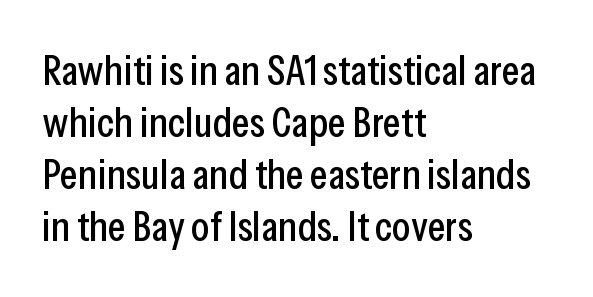
{"serif": "no", "italic": "no", "width": "condensed", "stroke_contrast": "low", "x_height": "medium", "monospaced": "no", "underline": "no", "align": "left", "line_spacing_ratio": 1.21, "letter_spacing": "normal", "letter_spacing_em": 0.0, "glyph_px": 43}
